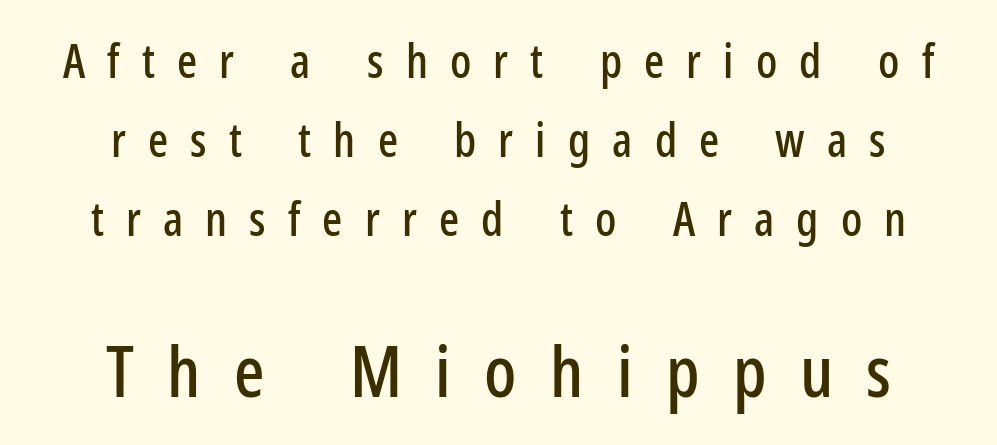
The image shows 71 px condensed sans-serif type, upright; set centered, normal line spacing (1.68x), unusually wide letter spacing (+0.47 em), not underlined; the second (bottom) block is 1.51x larger; low stroke contrast and a medium x-height.
